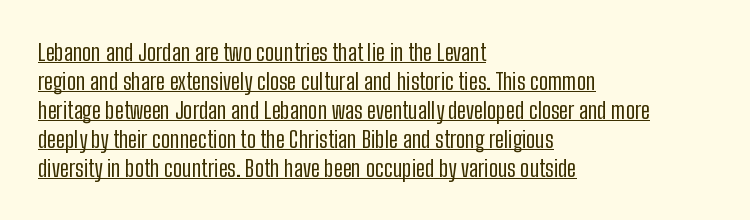
The image shows 23 px text type, upright; set left-aligned, normal line spacing (1.26x), normal letter spacing, underlined.
